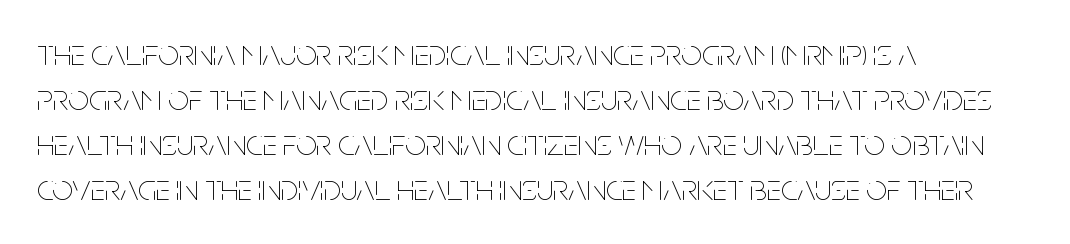
{"italic": "no", "bold": "no", "weight": "thin", "width": "condensed", "stroke_contrast": "low", "x_height": "large", "monospaced": "no", "underline": "no", "align": "left", "line_spacing_ratio": 1.22, "letter_spacing": "normal", "letter_spacing_em": 0.0, "glyph_px": 37}
